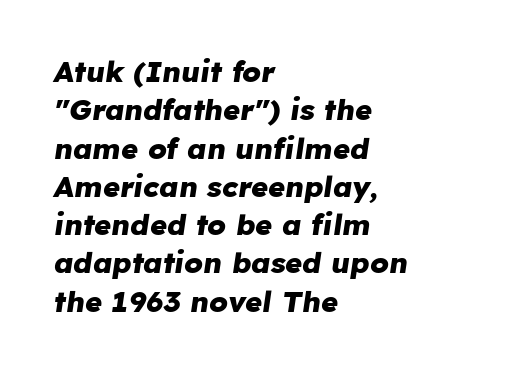
Q: Is the text bold? A: Yes.
Q: Is the text italic (slanted)? A: Yes, it leans right by about 8 degrees.
Q: Is the text underlined? A: No.
Q: How is the paragraph aligned? A: Left-aligned.
Q: Is the spacing between letters normal or unusually wide? A: Normal.
Q: Is the spacing between lines tight, normal or loose? A: Normal.
Q: Width (condensed, normal, or wide)? A: Normal.
Q: Stroke contrast? A: Low.
Q: x-height? A: Medium.
Q: Monospaced? A: No.
